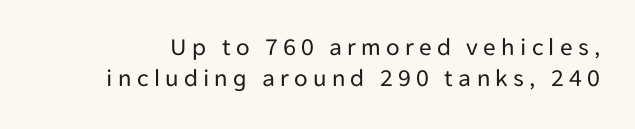
Tall strokes in this sample are plumb rather than angled. Short note: letters widely spaced. Is there much room between lines? A standard amount, neither cramped nor airy. No chunkiness to these letters — they're not bold. Check the space under the baseline: it is left empty.
